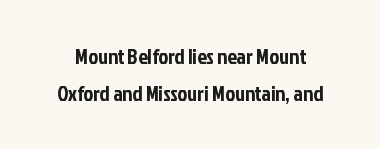
Q: Is the text italic (slanted)? A: No, it is upright.
Q: Is the text underlined? A: No.
Q: Is the spacing between letters normal or unusually wide? A: Normal.
